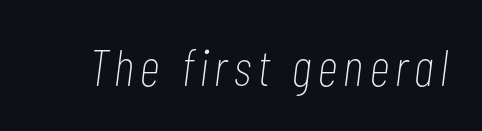
The typography opts for an oblique posture over an upright one. Nobody drew a line under any word here. Each letter keeps its own natural width here, so spacing adapts to shape. No heavy texture on the line: the type isn't bold.
